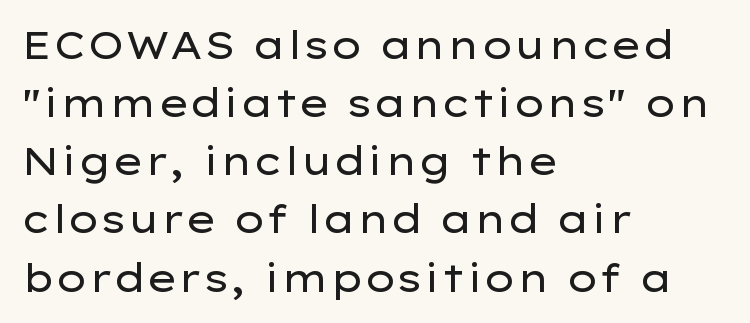
The image shows 38 px regular-weight, wide sans-serif type, upright; set left-aligned, normal line spacing (1.53x), normal letter spacing, not underlined; low stroke contrast and a medium x-height.
